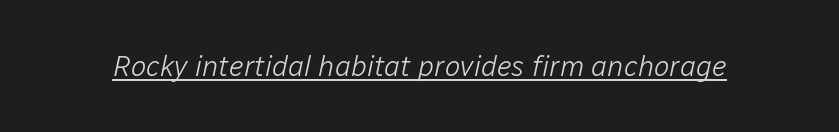
{"italic": "yes", "lean": "right", "slant_degrees": 12, "bold": "no", "weight": "light", "width": "normal", "stroke_contrast": "low", "x_height": "medium", "monospaced": "no", "underline": "yes", "letter_spacing": "normal", "letter_spacing_em": 0.0, "glyph_px": 29}
